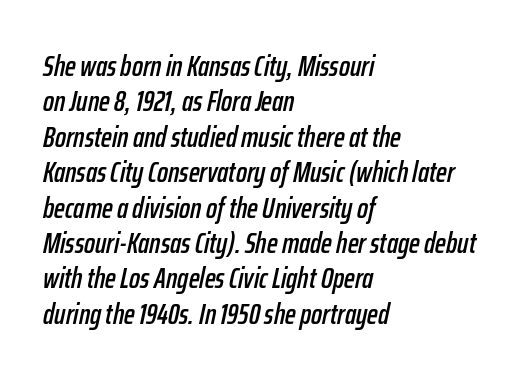
Q: Is the text italic (slanted)? A: Yes, it leans right by about 12 degrees.
Q: Is the text underlined? A: No.
Q: How is the paragraph aligned? A: Left-aligned.
Q: Is the spacing between letters normal or unusually wide? A: Normal.
Q: Width (condensed, normal, or wide)? A: Condensed.
Q: Stroke contrast? A: Low.
Q: x-height? A: Medium.
Q: Monospaced? A: No.
